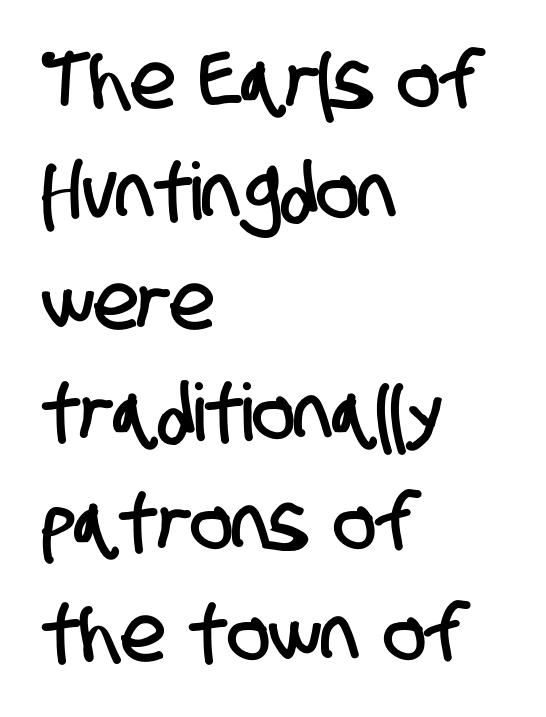
Think of a printed novel: that variable character pitch is what you see here. What's the leading like? Ordinary, nothing unusual. The rendering anchors every line to the left-hand side. Plain, unruled lines of type. The line texture is even and compact thanks to regular tracking.
